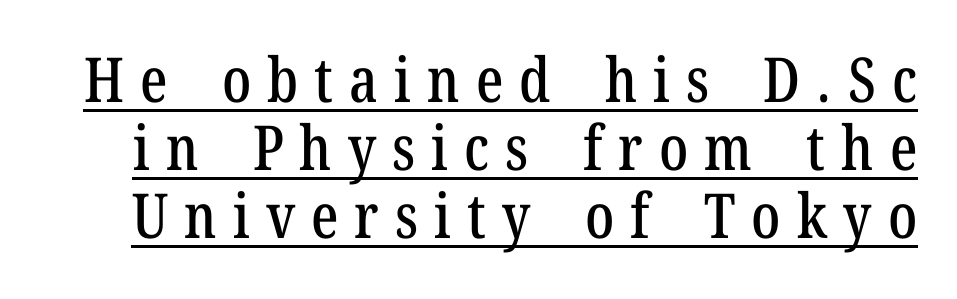
Q: Is the text italic (slanted)? A: No, it is upright.
Q: Is the typeface a serif or a sans-serif typeface? A: Serif.
Q: Is the text underlined? A: Yes.
Q: Is the spacing between letters normal or unusually wide? A: Unusually wide.
Q: Is the spacing between lines tight, normal or loose? A: Tight.
Q: Width (condensed, normal, or wide)? A: Condensed.
Q: Stroke contrast? A: Low.
Q: x-height? A: Medium.
Q: Monospaced? A: No.
